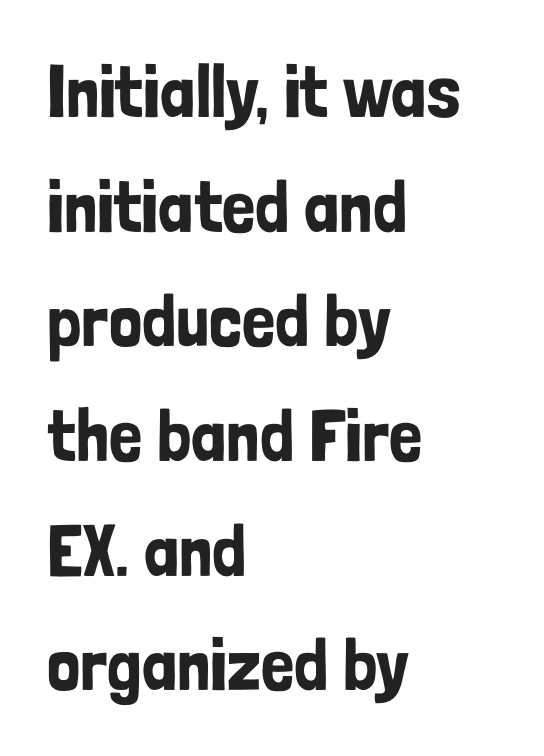
Q: Is the text italic (slanted)? A: No, it is upright.
Q: Is the typeface a serif or a sans-serif typeface? A: Sans-serif.
Q: Is the text underlined? A: No.
Q: How is the paragraph aligned? A: Left-aligned.
Q: Is the spacing between letters normal or unusually wide? A: Normal.
Q: Is the spacing between lines tight, normal or loose? A: Normal.
Q: Width (condensed, normal, or wide)? A: Condensed.
Q: Stroke contrast? A: Low.
Q: x-height? A: Medium.
Q: Monospaced? A: No.
